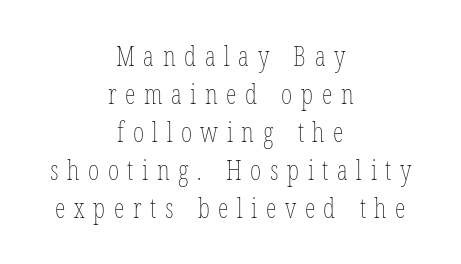
The image shows 27 px text type, upright; set centered, normal line spacing (1.41x), unusually wide letter spacing (+0.32 em), not underlined.
